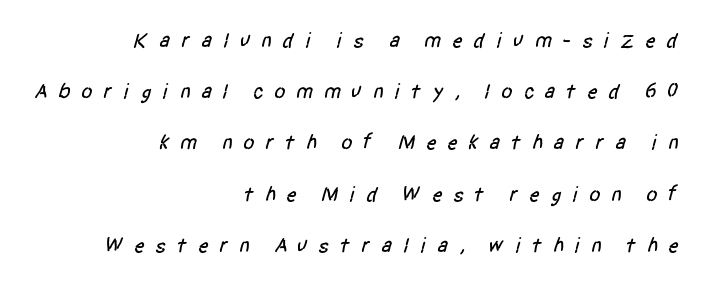
The image shows 21 px text type; set right-aligned, loose line spacing (2.44x), unusually wide letter spacing (+0.48 em), not underlined.
